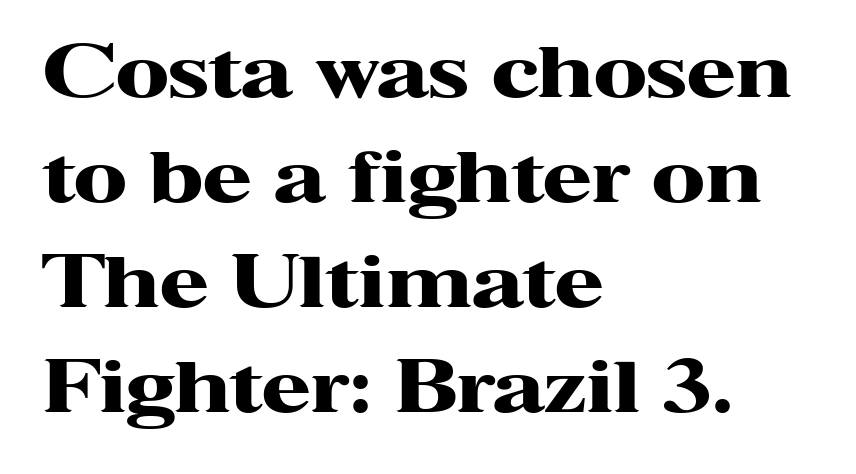
Short note: letters normally spaced. Weight check: bold — yes, fully. The ragged edge is on the right, which tells us the setting is flush left. The space beneath each line is pristine and unruled. Summary of vertical rhythm: regular, with standard interline spacing. This sample has the flowing, uneven cadence of proportional lettering.
